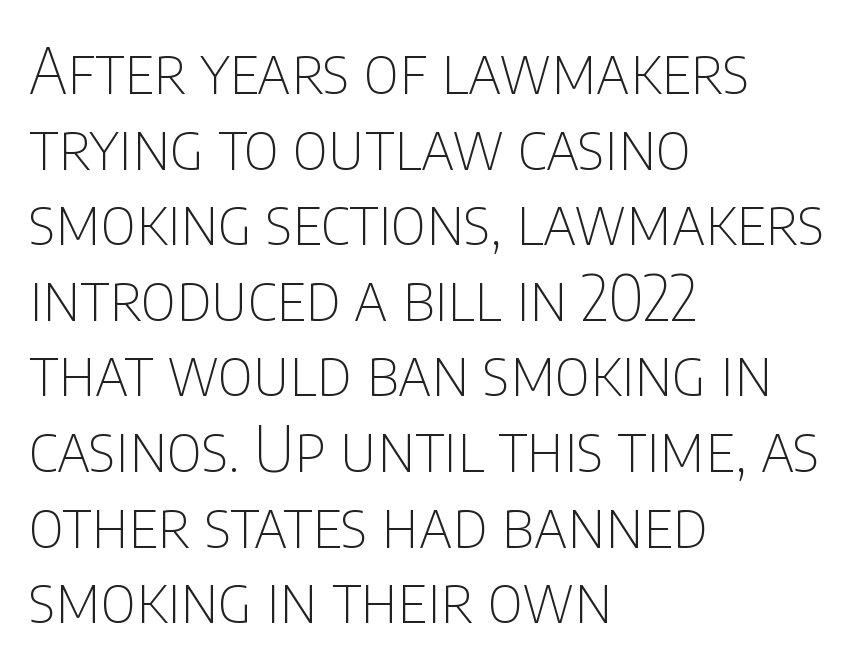
Q: Is the text bold? A: No.
Q: Is the text italic (slanted)? A: No, it is upright.
Q: Is the typeface a serif or a sans-serif typeface? A: Sans-serif.
Q: Is the text underlined? A: No.
Q: How is the paragraph aligned? A: Left-aligned.
Q: Is the spacing between letters normal or unusually wide? A: Normal.
Q: Width (condensed, normal, or wide)? A: Condensed.
Q: Stroke contrast? A: Low.
Q: x-height? A: Large.
Q: Monospaced? A: No.
